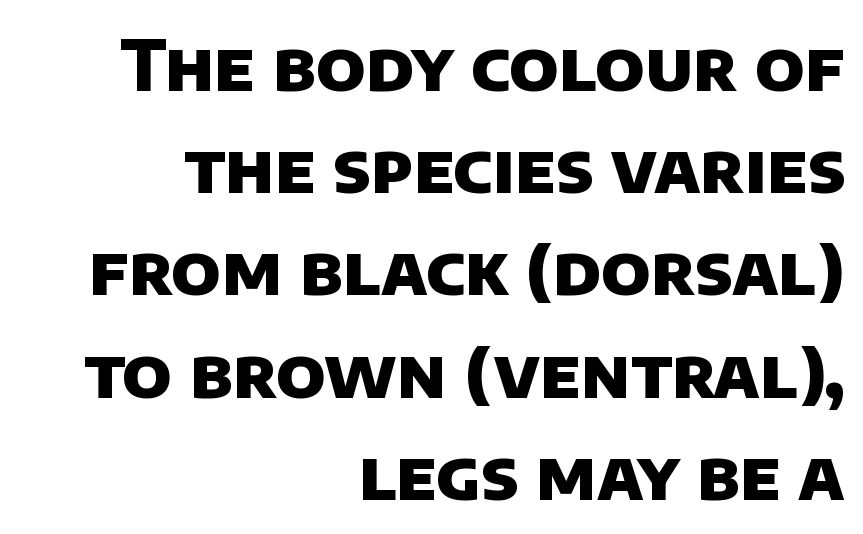
Successive baselines arrive at the customary interval. Note the varied advance widths — an 'i' is clearly narrower than an 'm'. Grotesque or geometric, the face here clearly has no serifs. Descender tails drop into unmarked territory. Caption: bold face, heavy strokes. A typesetter would call this zero additional tracking.
